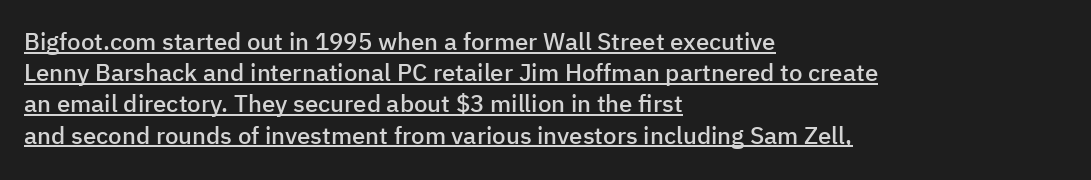
Q: Is the text bold? A: Semi-bold.
Q: Is the text italic (slanted)? A: No, it is upright.
Q: Is the text underlined? A: Yes.
Q: How is the paragraph aligned? A: Left-aligned.
Q: Is the spacing between letters normal or unusually wide? A: Normal.
Q: Is the spacing between lines tight, normal or loose? A: Normal.
